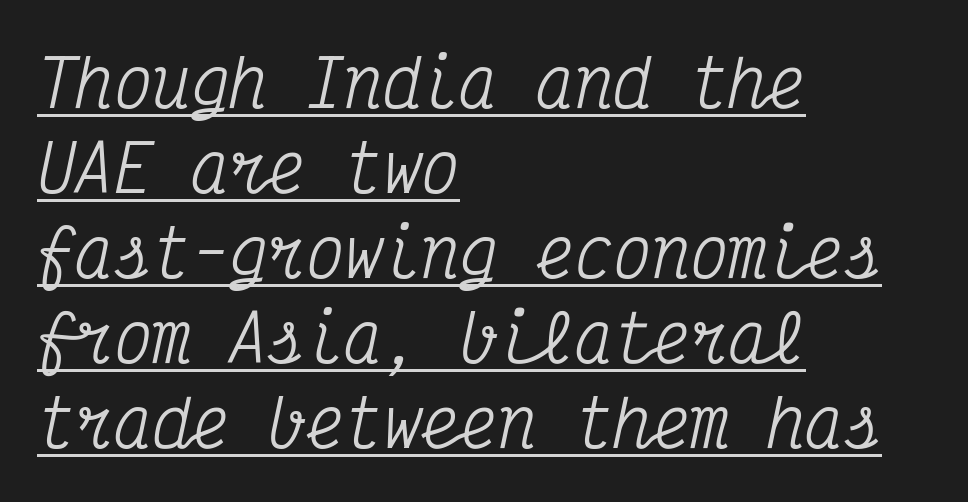
Tall strokes in this sample are angled rather than plumb. How are the letters spaced? Ordinarily, with no added tracking. Fixed-width glyphs throughout — classic coding-font behaviour. Decoration check: the copy is underlined. If you drew a ruler down the left edge, every line would touch it.
